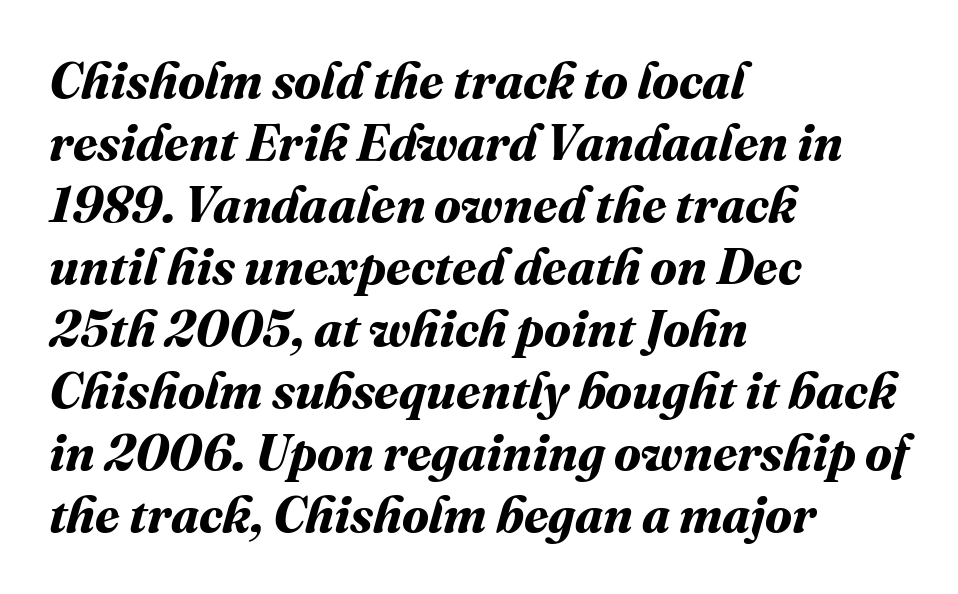
{"bold": "yes", "weight": "bold", "width": "normal", "stroke_contrast": "medium", "x_height": "medium", "monospaced": "no", "underline": "no", "align": "left", "line_spacing_ratio": 1.24, "letter_spacing": "normal", "letter_spacing_em": 0.0, "glyph_px": 50}
